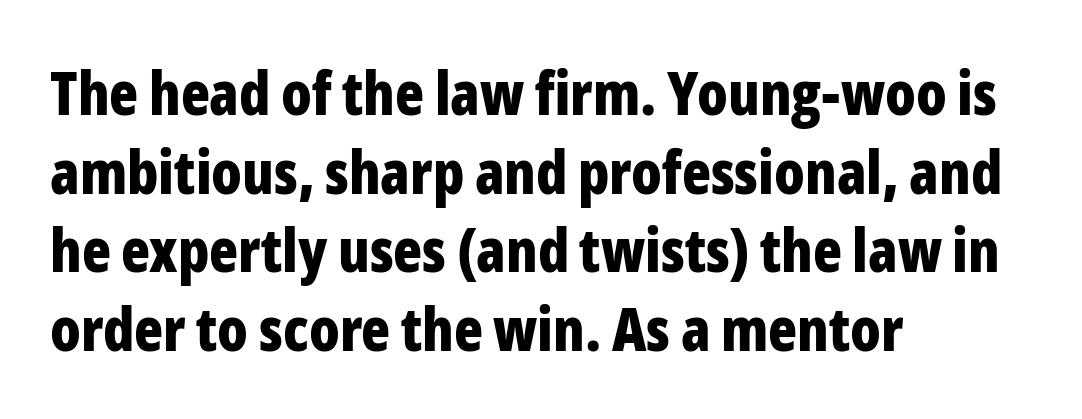
The image shows 60 px bold, condensed sans-serif type, upright; set left-aligned, normal line spacing (1.31x), normal letter spacing, not underlined; low stroke contrast and a medium x-height.
